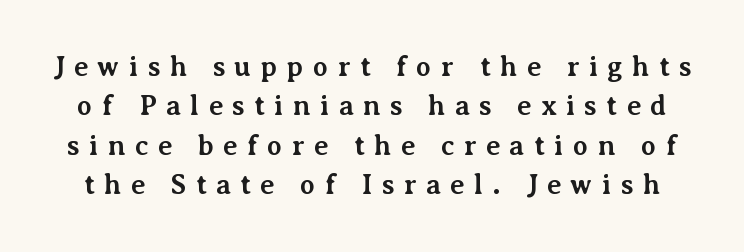
{"serif": "yes", "italic": "no", "bold": "yes", "weight": "bold", "width": "normal", "stroke_contrast": "medium", "x_height": "medium", "monospaced": "no", "underline": "no", "line_spacing": "normal", "line_spacing_ratio": 1.41, "letter_spacing": "wide", "letter_spacing_em": 0.33, "glyph_px": 28}
